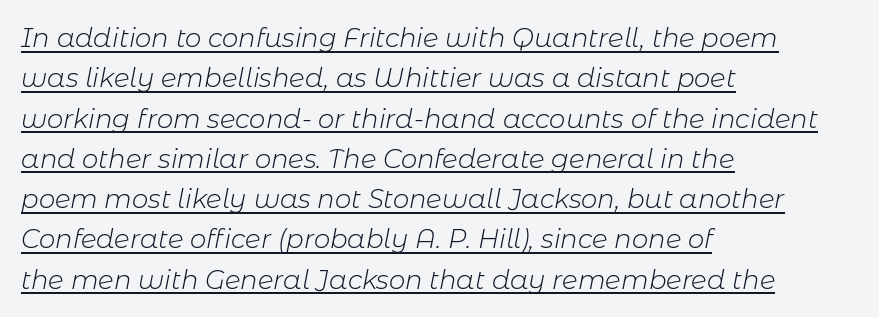
The image shows 26 px text type, italic (leaning right); set left-aligned, normal line spacing (1.55x), normal letter spacing, underlined.
